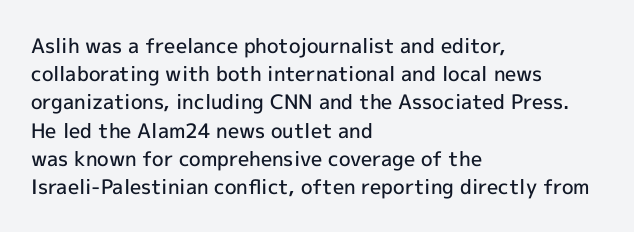
Q: Is the text bold? A: Semi-bold.
Q: Is the text italic (slanted)? A: No, it is upright.
Q: Is the text underlined? A: No.
Q: How is the paragraph aligned? A: Left-aligned.
Q: Is the spacing between letters normal or unusually wide? A: Normal.
Q: Is the spacing between lines tight, normal or loose? A: Normal.
